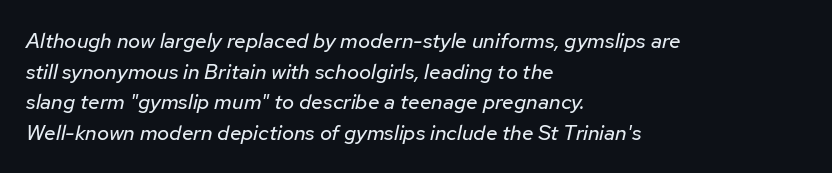
{"italic": "yes", "lean": "right", "slant_degrees": 12, "bold": "no", "underline": "no", "align": "left", "line_spacing": "normal", "line_spacing_ratio": 1.46, "letter_spacing": "normal", "letter_spacing_em": 0.0, "glyph_px": 21}
